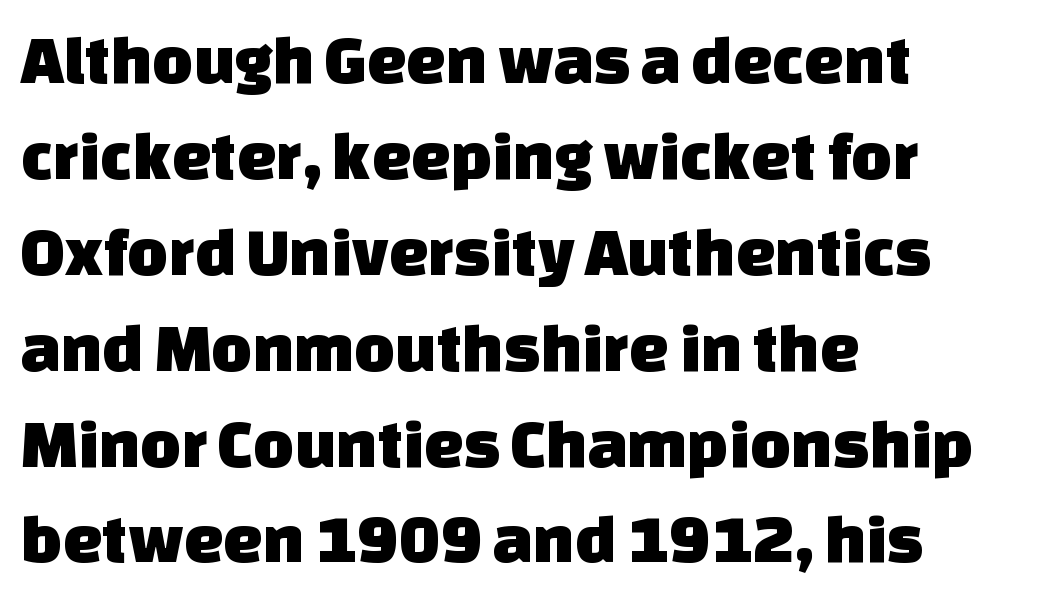
Q: Is the typeface a serif or a sans-serif typeface? A: Sans-serif.
Q: Is the text underlined? A: No.
Q: How is the paragraph aligned? A: Left-aligned.
Q: Is the spacing between letters normal or unusually wide? A: Normal.
Q: Is the spacing between lines tight, normal or loose? A: Normal.
Q: Width (condensed, normal, or wide)? A: Normal.
Q: Stroke contrast? A: Low.
Q: x-height? A: Large.
Q: Monospaced? A: No.
